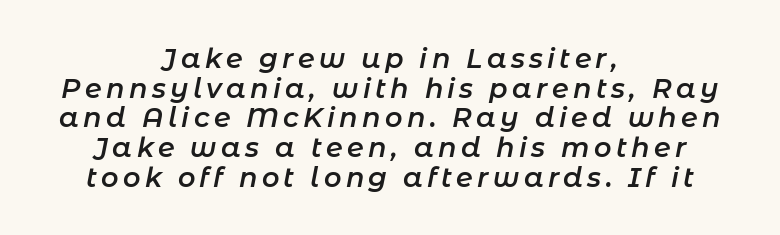
{"italic": "yes", "lean": "right", "slant_degrees": 11, "bold": "semi", "underline": "no", "align": "center", "line_spacing": "tight", "line_spacing_ratio": 1.1, "glyph_px": 27}
